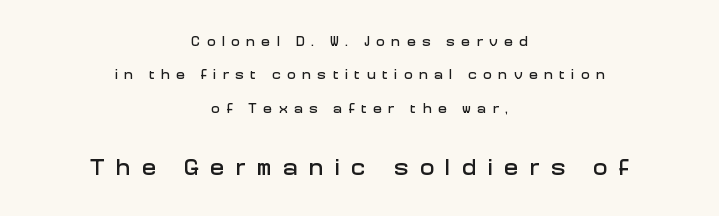
Q: Is the text italic (slanted)? A: No, it is upright.
Q: Is the text underlined? A: No.
Q: How is the paragraph aligned? A: Centered.
Q: Is the spacing between letters normal or unusually wide? A: Unusually wide.
Q: Is the spacing between lines tight, normal or loose? A: Loose.
Q: Which block of text is set in a larger size, the first (top) or the second (bottom)? A: The second (bottom) one.
